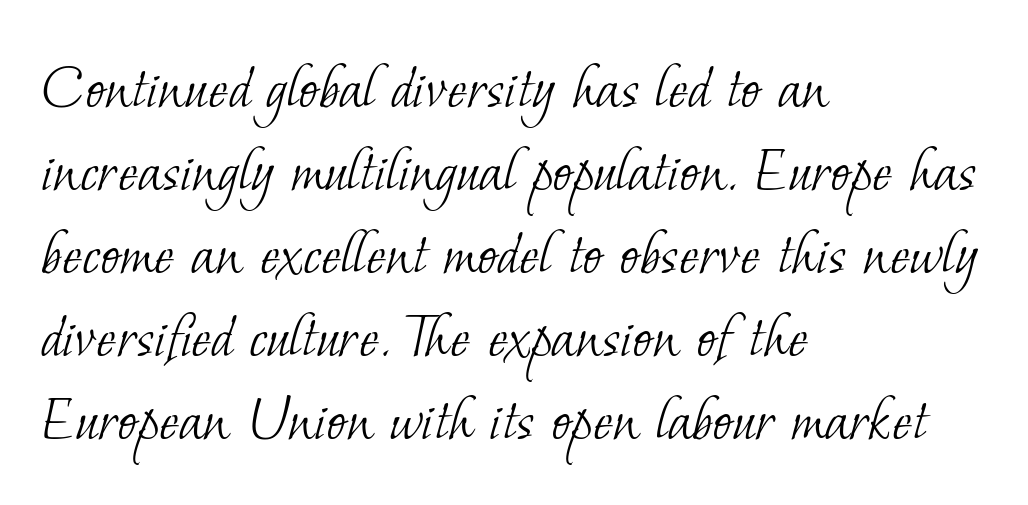
The image shows 67 px light serif type; set left-aligned, line spacing 1.24x, normal letter spacing, not underlined; low stroke contrast and a small x-height.
